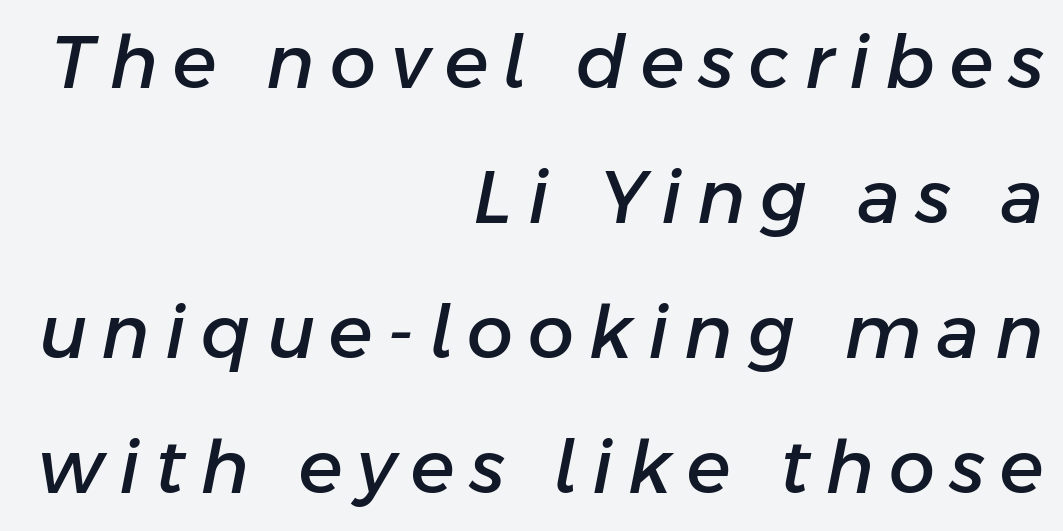
{"italic": "yes", "lean": "right", "slant_degrees": 11, "width": "normal", "stroke_contrast": "low", "x_height": "medium", "monospaced": "no", "underline": "no", "align": "right", "line_spacing_ratio": 1.85, "letter_spacing": "wide", "letter_spacing_em": 0.21, "glyph_px": 73}
